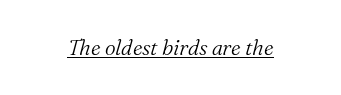
Is the letter spacing exaggerated? No — it looks like the ordinary default. You can see a thin bar hugging the bottom of the glyphs. Italic: yes, the glyphs are oblique. Each stroke keeps to a modest, everyday thickness or less.
